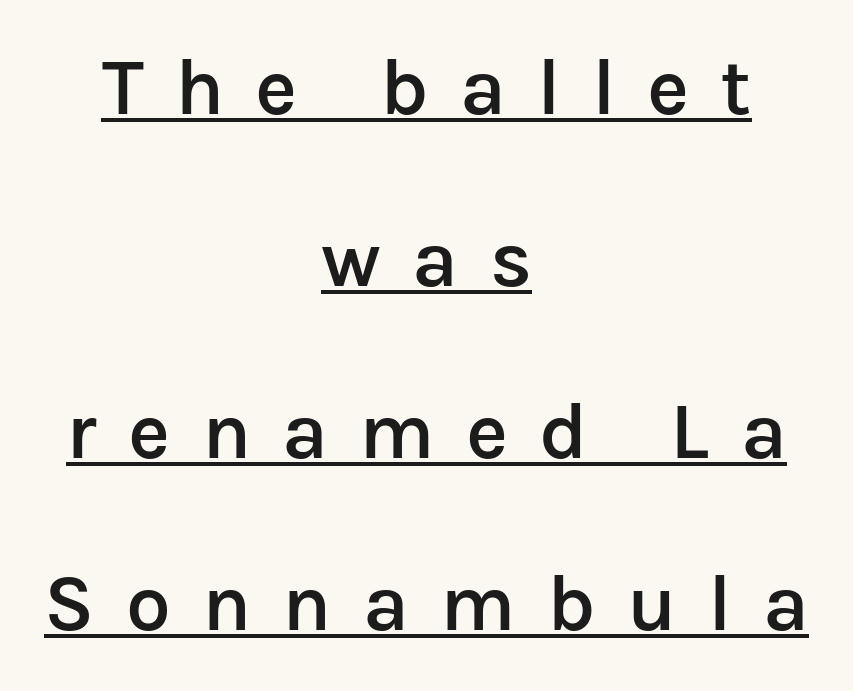
{"serif": "no", "italic": "no", "bold": "semi", "weight": "semibold", "width": "normal", "stroke_contrast": "low", "x_height": "medium", "monospaced": "no", "underline": "yes", "align": "center", "line_spacing": "loose", "line_spacing_ratio": 2.15, "letter_spacing": "wide", "letter_spacing_em": 0.39, "glyph_px": 80}
